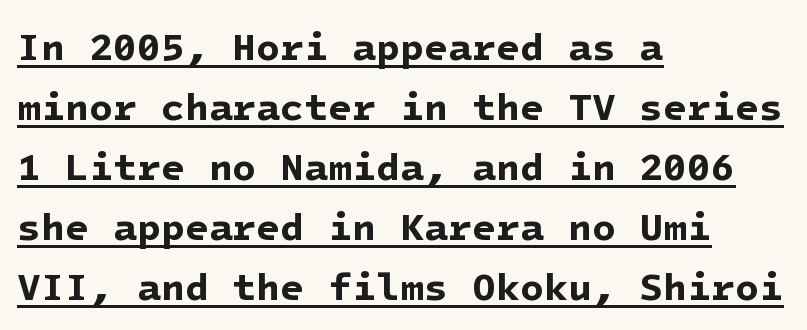
Q: Is the text bold? A: Yes.
Q: Is the typeface a serif or a sans-serif typeface? A: Sans-serif.
Q: Is the text underlined? A: Yes.
Q: How is the paragraph aligned? A: Left-aligned.
Q: Is the spacing between letters normal or unusually wide? A: Normal.
Q: Is the spacing between lines tight, normal or loose? A: Normal.
Q: Width (condensed, normal, or wide)? A: Normal.
Q: Stroke contrast? A: Low.
Q: x-height? A: Medium.
